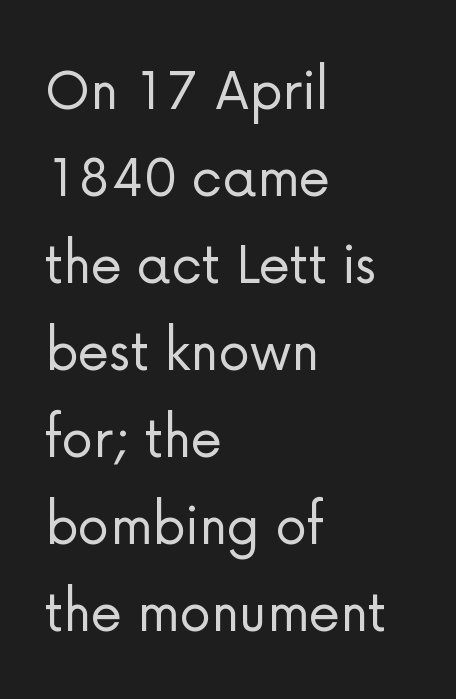
The image shows 64 px light sans-serif type, upright; set left-aligned, normal line spacing (1.36x), normal letter spacing, not underlined; low stroke contrast and a medium x-height.
